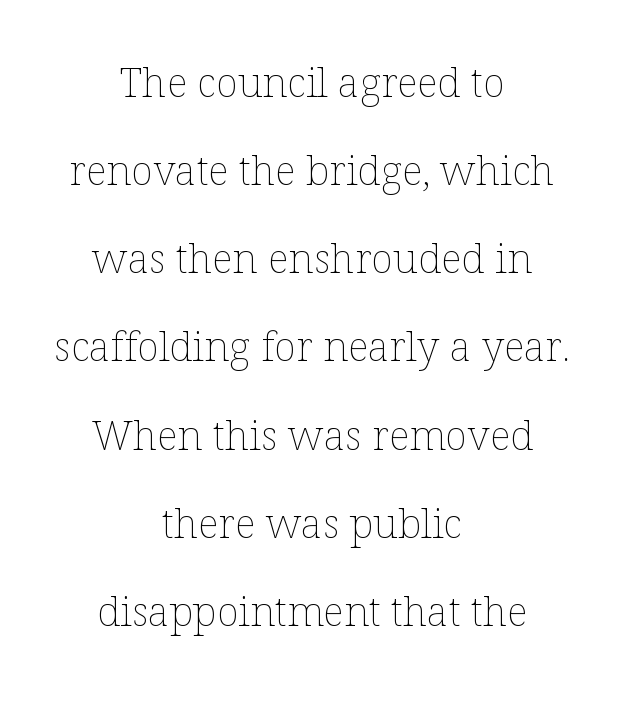
Vertical strokes here are truly vertical. The typesetter chose a symmetrical, centered arrangement here. Interline gaps are noticeably wide in this sample. Caption: standard tracking, unaltered. Underlining? Definitely not there.
